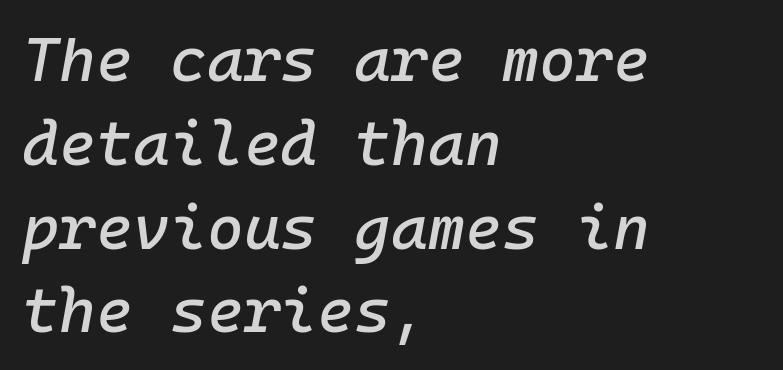
Q: Is the text italic (slanted)? A: Yes, it leans right by about 10 degrees.
Q: Is the text underlined? A: No.
Q: How is the paragraph aligned? A: Left-aligned.
Q: Is the spacing between letters normal or unusually wide? A: Normal.
Q: Is the spacing between lines tight, normal or loose? A: Normal.
Q: Width (condensed, normal, or wide)? A: Normal.
Q: Stroke contrast? A: Low.
Q: x-height? A: Medium.
Q: Monospaced? A: Yes.
